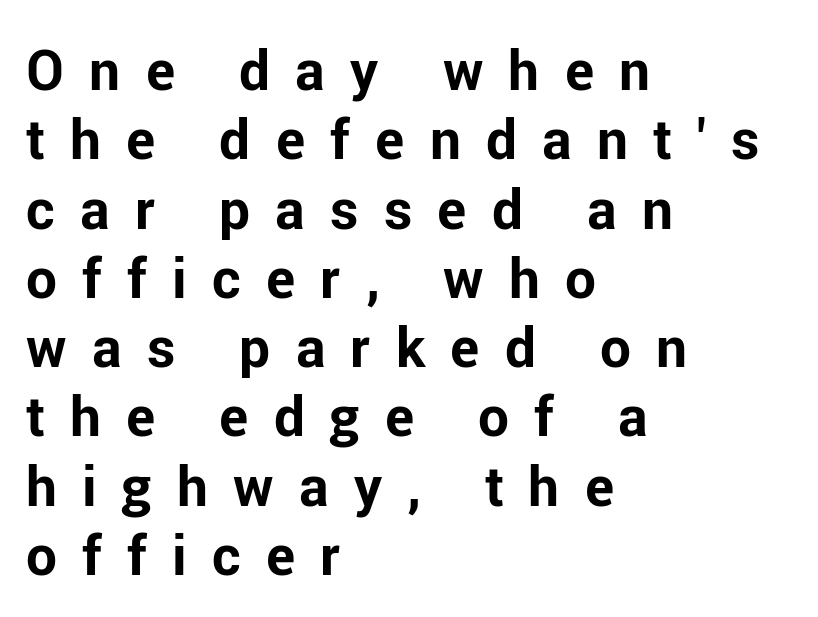
The image shows 55 px bold sans-serif type, upright; set left-aligned, normal line spacing (1.26x), unusually wide letter spacing (+0.46 em), not underlined; low stroke contrast and a medium x-height.
